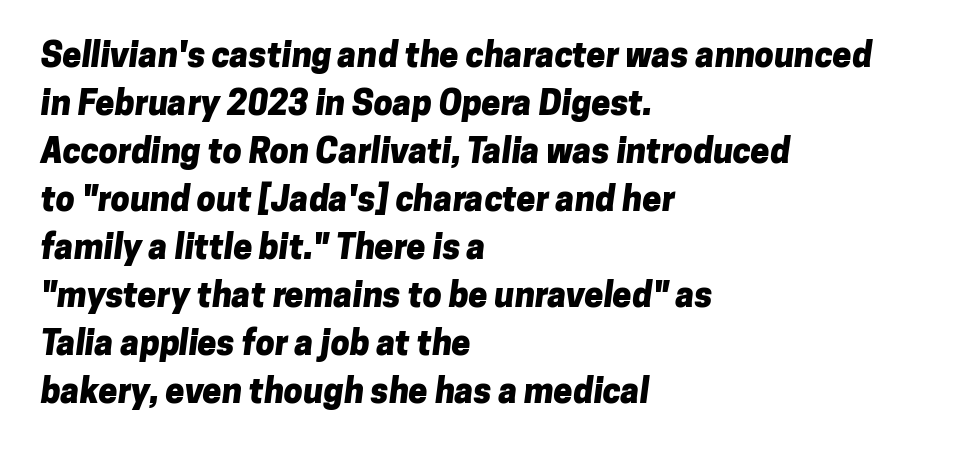
Q: Is the text bold? A: Yes.
Q: Is the typeface a serif or a sans-serif typeface? A: Sans-serif.
Q: Is the text underlined? A: No.
Q: How is the paragraph aligned? A: Left-aligned.
Q: Is the spacing between letters normal or unusually wide? A: Normal.
Q: Is the spacing between lines tight, normal or loose? A: Normal.
Q: Width (condensed, normal, or wide)? A: Normal.
Q: Stroke contrast? A: Low.
Q: x-height? A: Medium.
Q: Monospaced? A: No.
